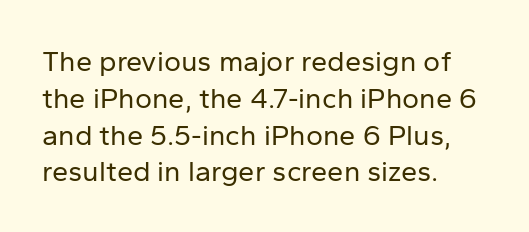
{"serif": "no", "italic": "no", "bold": "no", "weight": "regular", "width": "normal", "stroke_contrast": "low", "x_height": "medium", "monospaced": "no", "underline": "no", "align": "left", "line_spacing": "normal", "line_spacing_ratio": 1.27, "letter_spacing": "normal", "letter_spacing_em": 0.0, "glyph_px": 29}
